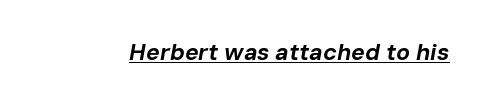
{"italic": "yes", "lean": "right", "slant_degrees": 10, "bold": "yes", "underline": "yes", "letter_spacing": "normal", "letter_spacing_em": 0.0, "glyph_px": 23}
